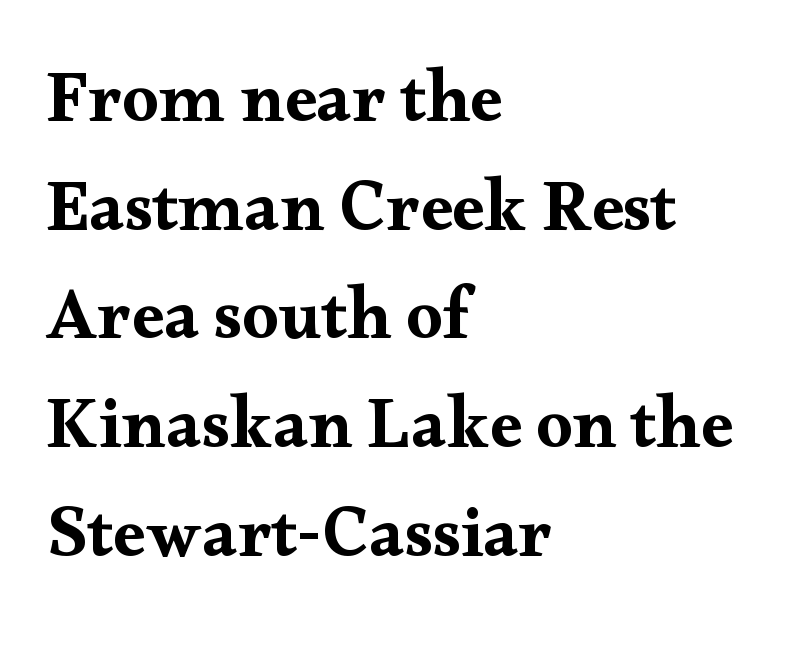
The image shows 72 px wide serif type, upright; set left-aligned, normal line spacing (1.51x), normal letter spacing, not underlined; medium stroke contrast and a small x-height.
